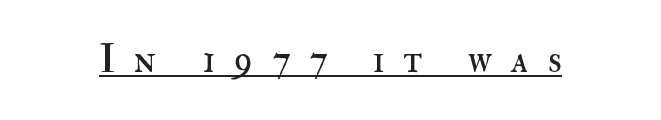
The image shows 39 px regular-weight type, upright; set unusually wide letter spacing (+0.48 em), underlined; high stroke contrast and a small x-height.
